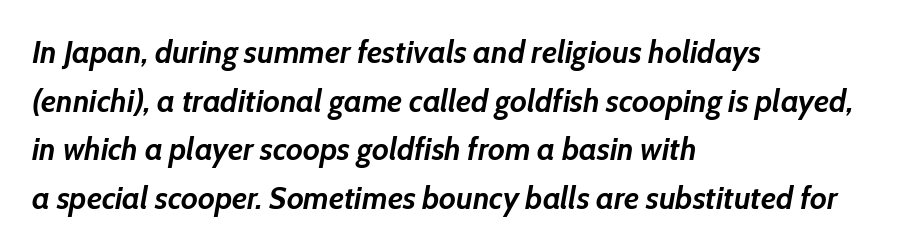
Compared with typical paragraphs, the rows here are spaced about the same. The setting favours the left margin, as ordinary paragraphs usually do. Yep, that's italic — everything's leaning. The type is set solid horizontally, with unmodified tracking. This sample has the flowing, uneven cadence of proportional lettering.
